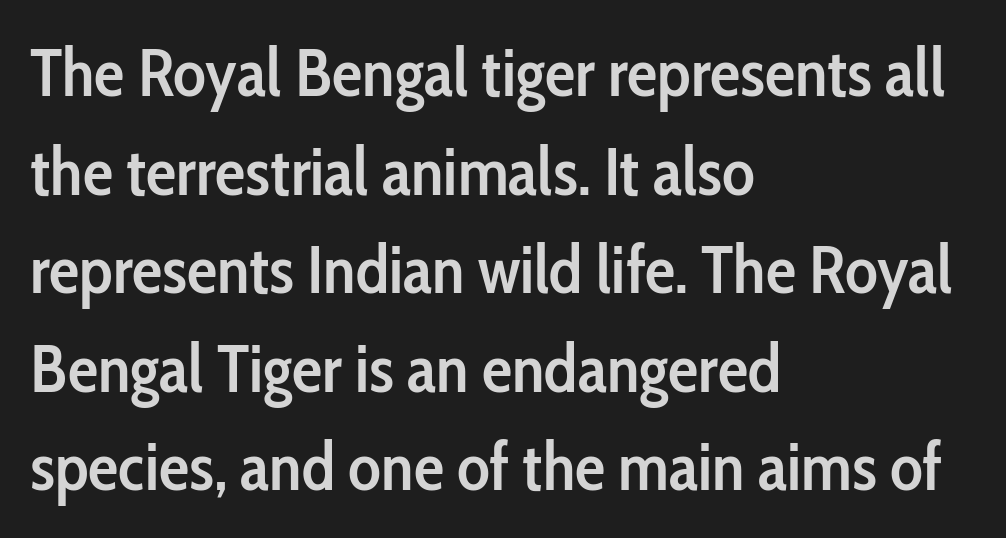
The image shows 68 px semibold, condensed sans-serif type, upright; set left-aligned, normal line spacing (1.45x), normal letter spacing, not underlined; low stroke contrast and a medium x-height.
